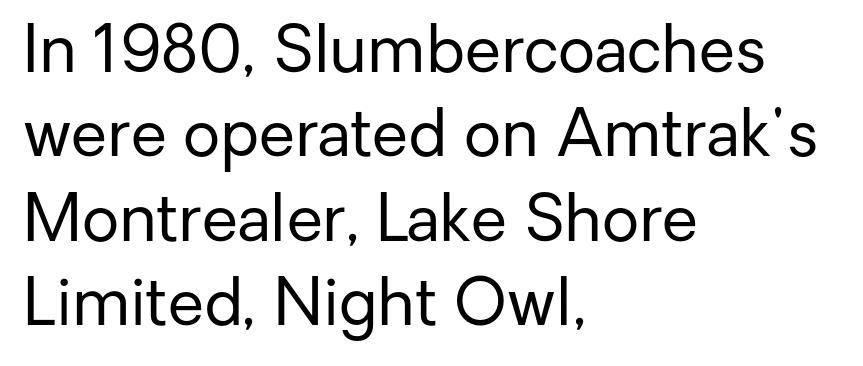
The image shows 65 px regular-weight sans-serif type, upright; set left-aligned, normal line spacing (1.3x), normal letter spacing, not underlined; low stroke contrast and a medium x-height.
